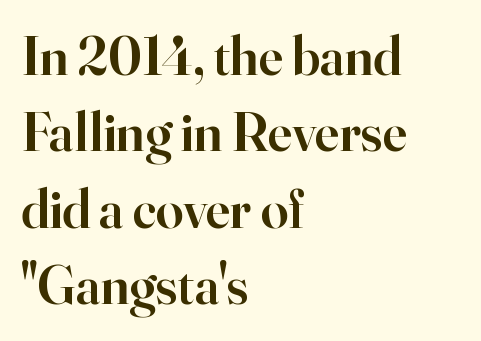
Q: Is the text bold? A: Semi-bold.
Q: Is the text italic (slanted)? A: No, it is upright.
Q: Is the typeface a serif or a sans-serif typeface? A: Serif.
Q: Is the text underlined? A: No.
Q: How is the paragraph aligned? A: Left-aligned.
Q: Is the spacing between letters normal or unusually wide? A: Normal.
Q: Is the spacing between lines tight, normal or loose? A: Normal.
Q: Width (condensed, normal, or wide)? A: Normal.
Q: Stroke contrast? A: High.
Q: x-height? A: Small.
Q: Monospaced? A: No.
